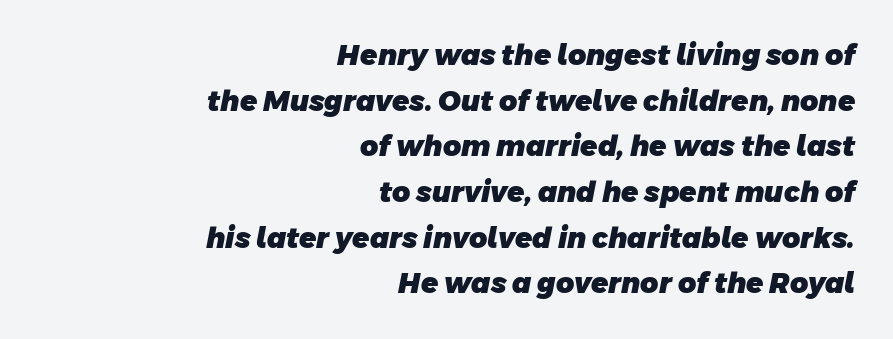
The image shows 28 px heavy sans-serif type; set right-aligned, normal line spacing (1.63x), normal letter spacing, not underlined; low stroke contrast and a large x-height.
